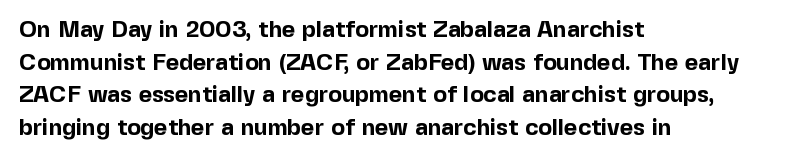
Here the glyphs are tracked normally, forming tight word shapes. One-word summary of the alignment: left. In terms of posture, this sample is upright. Notice how thick the strokes are: this is what a full bold looks like. The lines sit at an ordinary, default distance from one another.
